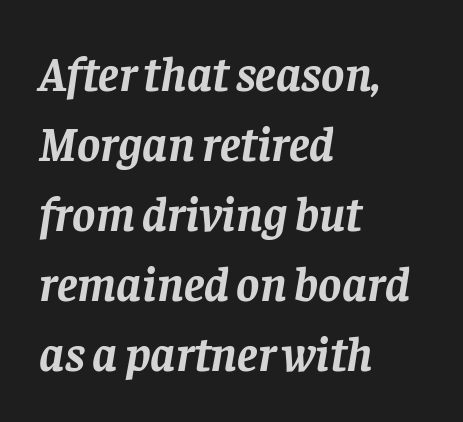
The image shows 49 px semibold serif type, italic (leaning right); set left-aligned, normal line spacing (1.43x), normal letter spacing, not underlined; low stroke contrast and a large x-height.
